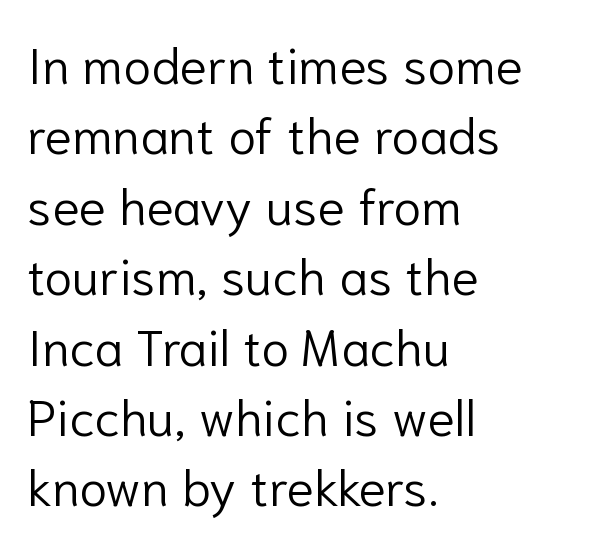
{"serif": "no", "italic": "no", "bold": "no", "weight": "light", "width": "normal", "stroke_contrast": "low", "x_height": "medium", "monospaced": "no", "underline": "no", "align": "left", "line_spacing": "normal", "line_spacing_ratio": 1.38, "letter_spacing": "normal", "letter_spacing_em": 0.0, "glyph_px": 51}
